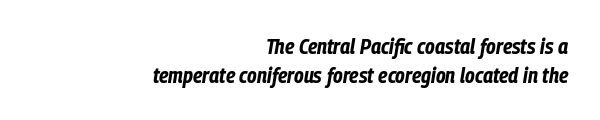
Q: Is the text bold? A: Yes.
Q: Is the text italic (slanted)? A: Yes, it leans right by about 9 degrees.
Q: Is the text underlined? A: No.
Q: How is the paragraph aligned? A: Right-aligned.
Q: Is the spacing between letters normal or unusually wide? A: Normal.
Q: Is the spacing between lines tight, normal or loose? A: Normal.
